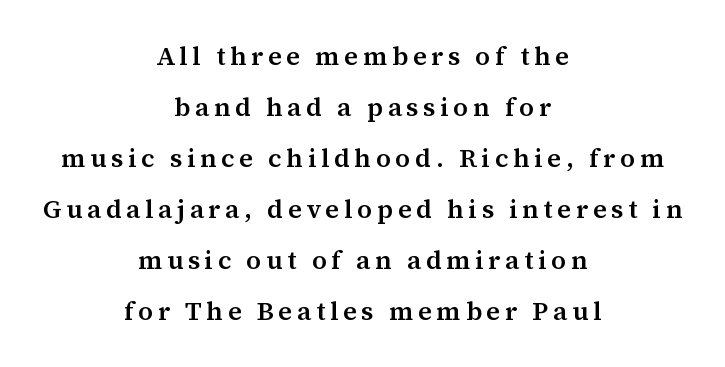
{"italic": "no", "bold": "semi", "underline": "no", "align": "center", "line_spacing": "loose", "line_spacing_ratio": 1.96, "glyph_px": 26}
